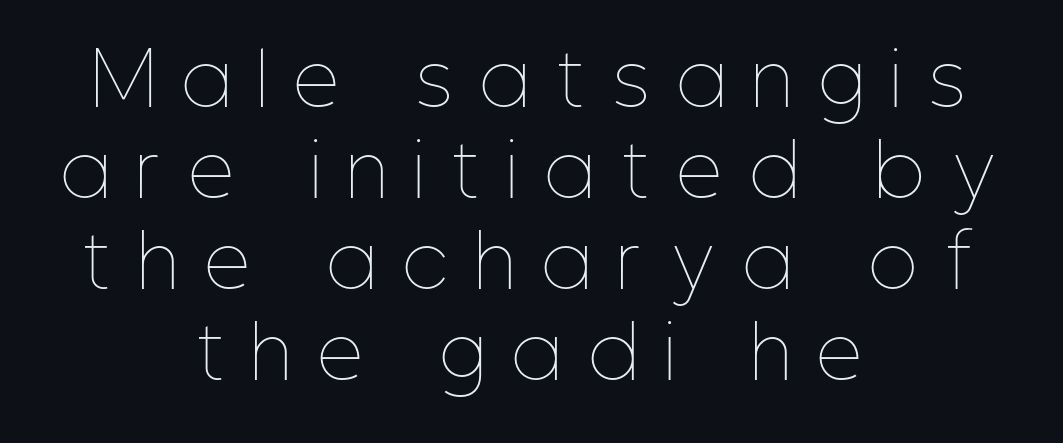
These lines are rendered in a variable-pitch font. The weight would be labelled regular, book, light, or lighter still. Notice how the stems are strictly vertical — no italics here. Inter-character spacing is expanded well beyond the font's built-in metrics.
